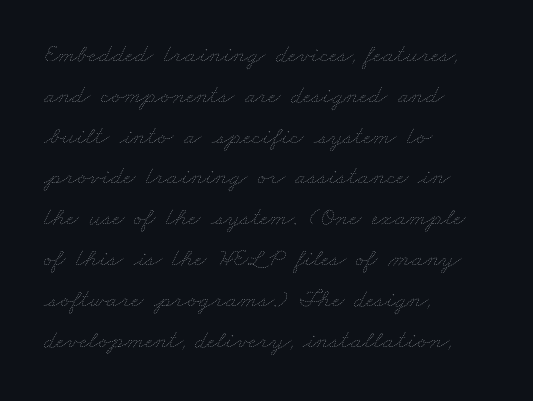
The passage shown stacks its lines at a standard gap. The characters are drawn with everyday or finer stroke widths. Line starts are locked; line ends wander. A typesetter would call this zero additional tracking. The zone under the glyphs is completely vacant.
